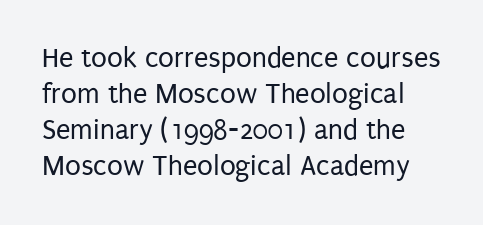
{"serif": "no", "italic": "no", "bold": "no", "weight": "regular", "width": "condensed", "stroke_contrast": "low", "x_height": "large", "monospaced": "no", "underline": "no", "line_spacing_ratio": 1.24, "letter_spacing": "normal", "letter_spacing_em": 0.0, "glyph_px": 29}
